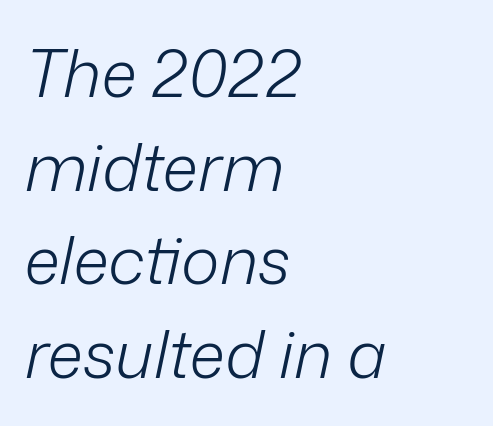
{"italic": "yes", "lean": "right", "slant_degrees": 12, "bold": "no", "weight": "light", "width": "normal", "stroke_contrast": "low", "x_height": "medium", "monospaced": "no", "underline": "no", "align": "left", "line_spacing": "normal", "line_spacing_ratio": 1.42, "letter_spacing": "normal", "letter_spacing_em": 0.0, "glyph_px": 66}
